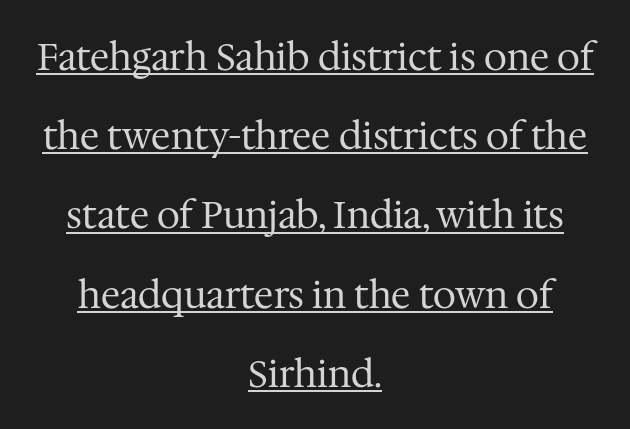
{"serif": "yes", "italic": "no", "bold": "no", "weight": "regular", "width": "normal", "stroke_contrast": "medium", "x_height": "medium", "monospaced": "no", "underline": "yes", "align": "center", "line_spacing": "loose", "line_spacing_ratio": 2.14, "letter_spacing": "normal", "letter_spacing_em": 0.0, "glyph_px": 37}
